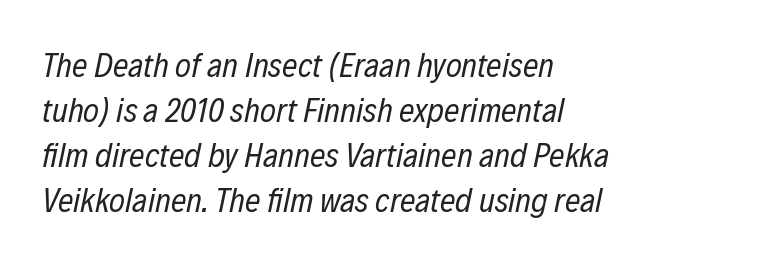
{"italic": "yes", "lean": "right", "slant_degrees": 12, "bold": "no", "weight": "regular", "width": "condensed", "stroke_contrast": "low", "x_height": "medium", "monospaced": "no", "underline": "no", "align": "left", "line_spacing": "normal", "line_spacing_ratio": 1.32, "letter_spacing": "normal", "letter_spacing_em": 0.0, "glyph_px": 34}
